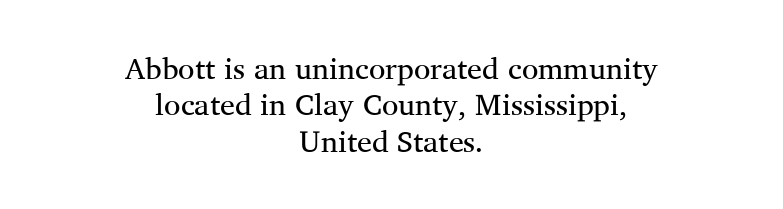
Standard letterfit; no display-style spreading of the glyphs. The specimen reads as upright at a glance. If you folded the block vertically in half, each line would mirror itself in length. These lines are composed in type with serifs.
